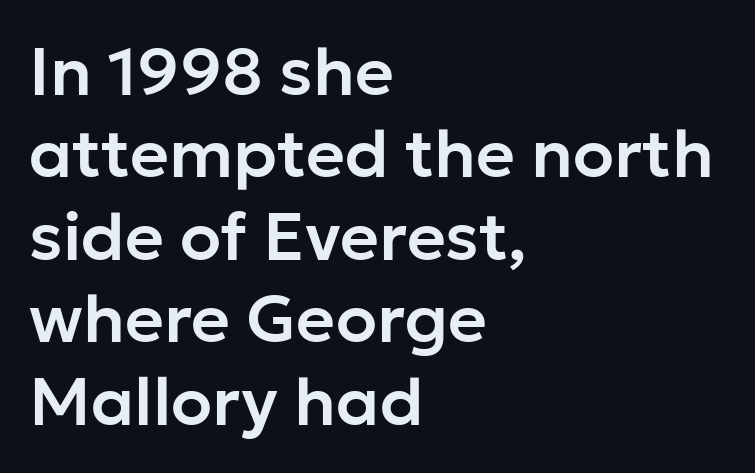
The image shows 67 px sans-serif type, upright; set left-aligned, line spacing 1.23x, normal letter spacing, not underlined; low stroke contrast and a medium x-height.
